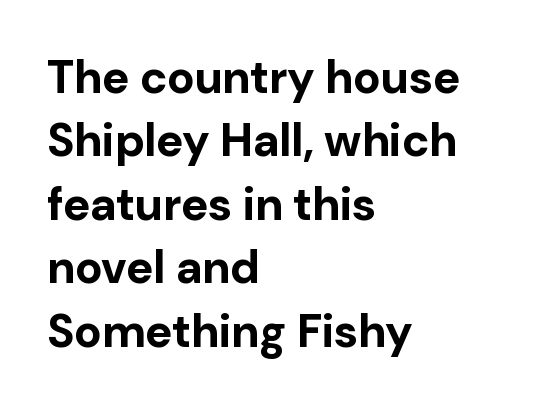
Q: Is the text bold? A: Yes.
Q: Is the text italic (slanted)? A: No, it is upright.
Q: Is the typeface a serif or a sans-serif typeface? A: Sans-serif.
Q: Is the text underlined? A: No.
Q: How is the paragraph aligned? A: Left-aligned.
Q: Is the spacing between letters normal or unusually wide? A: Normal.
Q: Is the spacing between lines tight, normal or loose? A: Normal.
Q: Width (condensed, normal, or wide)? A: Normal.
Q: Stroke contrast? A: Low.
Q: x-height? A: Medium.
Q: Monospaced? A: No.
